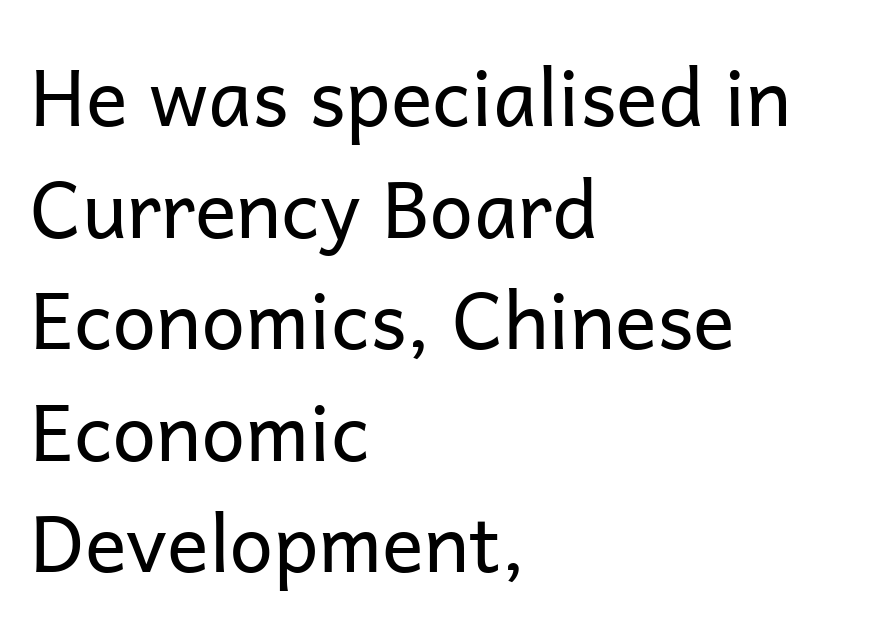
Clear beneath every line of the passage. The lines are quadded left. The typography opts for an upright posture over an oblique one. Type style note: lacks serifs. Honestly, the letter spacing is just normal — you wouldn't notice it. Proportional: the letters do not fall into vertical columns.
